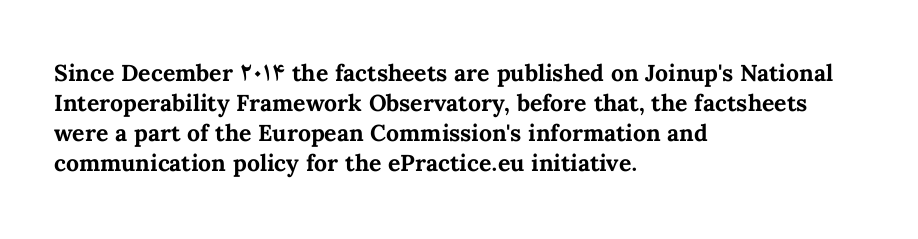
Q: Is the text bold? A: Yes.
Q: Is the text italic (slanted)? A: No, it is upright.
Q: Is the text underlined? A: No.
Q: How is the paragraph aligned? A: Left-aligned.
Q: Is the spacing between letters normal or unusually wide? A: Normal.
Q: Is the spacing between lines tight, normal or loose? A: Normal.
